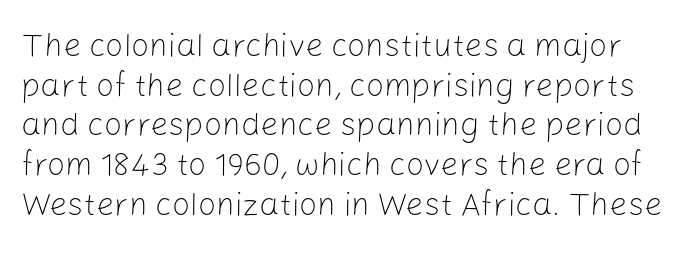
The lettering stays uniformly vertical, giving the passage a roman look. Note the varied advance widths — an 'i' is clearly narrower than an 'm'. Type style note: lacks serifs. The gap between lines stays unmarked.
